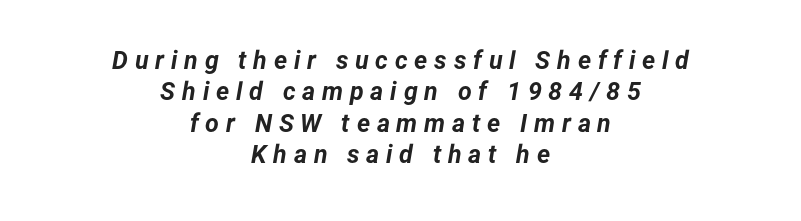
{"italic": "yes", "lean": "right", "slant_degrees": 12, "bold": "yes", "underline": "no", "align": "center", "line_spacing": "normal", "line_spacing_ratio": 1.26, "letter_spacing": "wide", "letter_spacing_em": 0.27, "glyph_px": 25}
